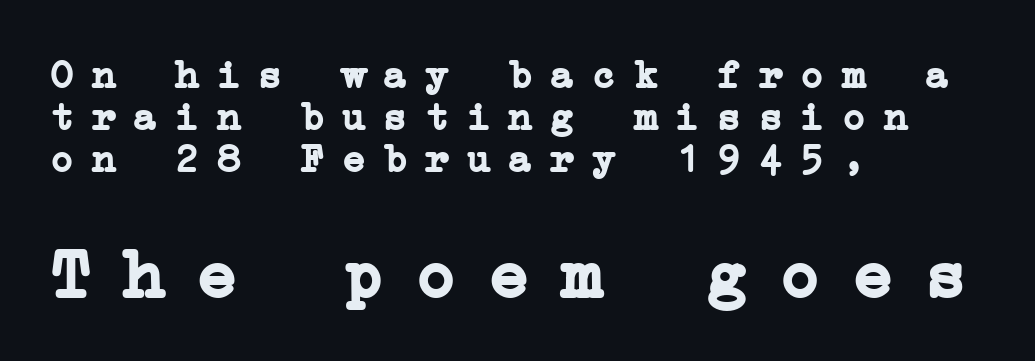
Does the bottom block carry the larger type? Yes, it does. Letter spacing: wide. Heavy, bold letterforms. Any mark beneath the type? The region is blank. In CSS terms this would be text-align: left. I'd call this a serif setting — the letters wear small feet.
